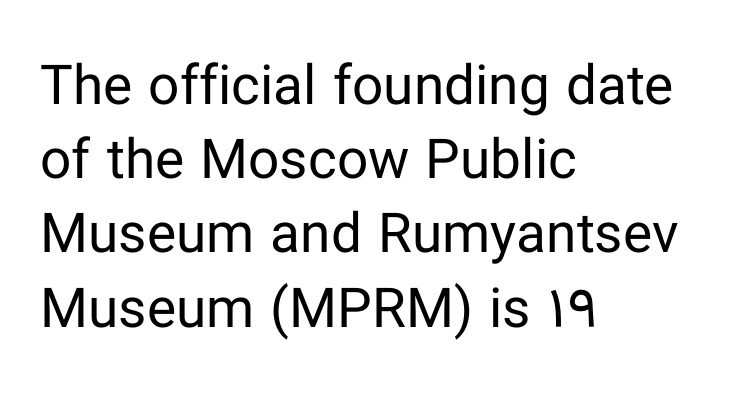
{"serif": "no", "italic": "no", "bold": "no", "weight": "regular", "width": "normal", "stroke_contrast": "low", "x_height": "medium", "monospaced": "no", "underline": "no", "align": "left", "line_spacing": "normal", "line_spacing_ratio": 1.35, "letter_spacing": "normal", "letter_spacing_em": 0.0, "glyph_px": 55}
